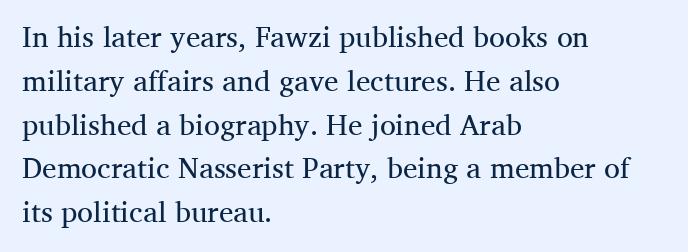
The image shows 29 px regular-weight serif type, upright; set left-aligned, normal line spacing (1.51x), normal letter spacing, not underlined; medium stroke contrast and a medium x-height.
